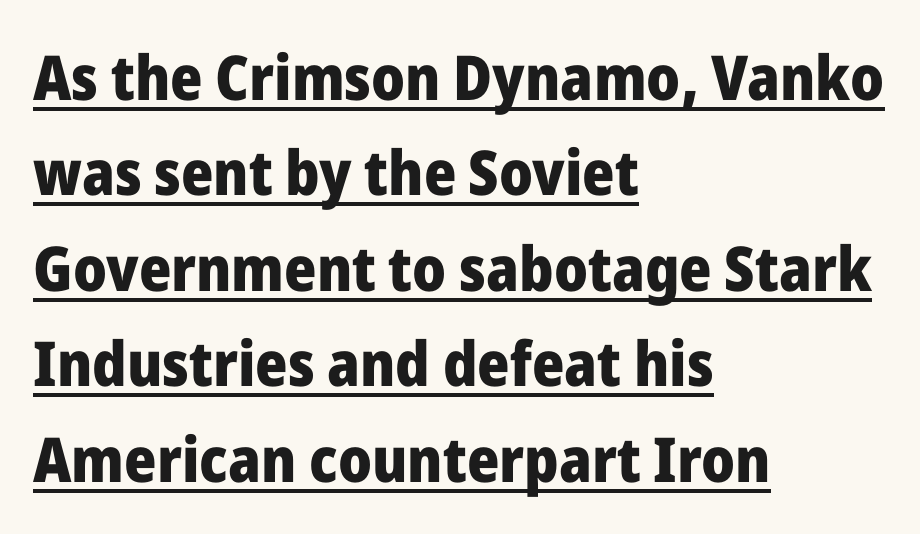
Q: Is the text bold? A: Yes.
Q: Is the text italic (slanted)? A: No, it is upright.
Q: Is the typeface a serif or a sans-serif typeface? A: Sans-serif.
Q: Is the text underlined? A: Yes.
Q: How is the paragraph aligned? A: Left-aligned.
Q: Is the spacing between letters normal or unusually wide? A: Normal.
Q: Is the spacing between lines tight, normal or loose? A: Normal.
Q: Width (condensed, normal, or wide)? A: Normal.
Q: Stroke contrast? A: Low.
Q: x-height? A: Medium.
Q: Monospaced? A: No.
